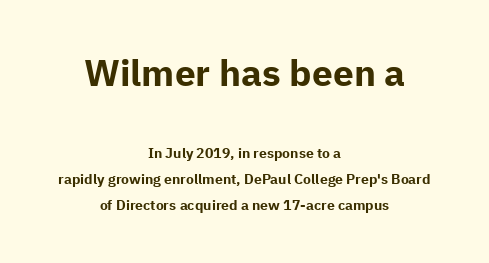
Do the characters align in a grid? No, the font is proportional. Nope, not italic — everything's standing straight. Check under the words: just untouched page. The first block has been scaled up relative to the second. The paragraph shown floats in the horizontal middle. To sum up the face: it is a sans, with no serifs.
